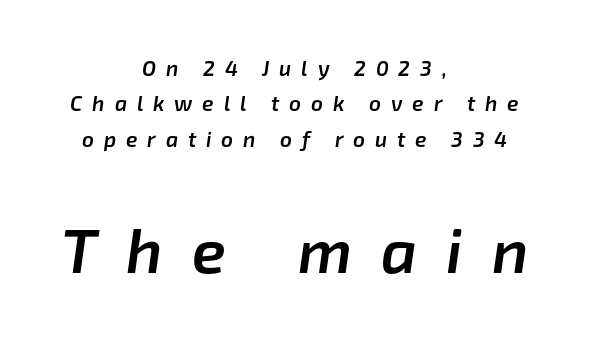
The image shows 62 px semibold type, italic (leaning right); set centered, normal line spacing (1.69x), unusually wide letter spacing (+0.47 em), not underlined; the second (bottom) block is 2.95x larger; low stroke contrast and a medium x-height.
